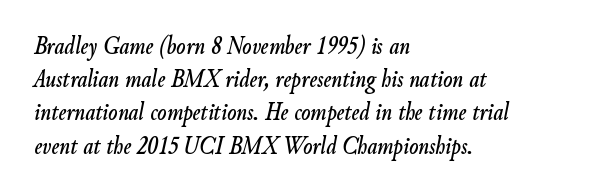
Quick note: italic. Glance below the letters and you will spot only blank space. Words appear dense and cohesive because spacing is normal. All the whitespace from short lines collects on the right.
